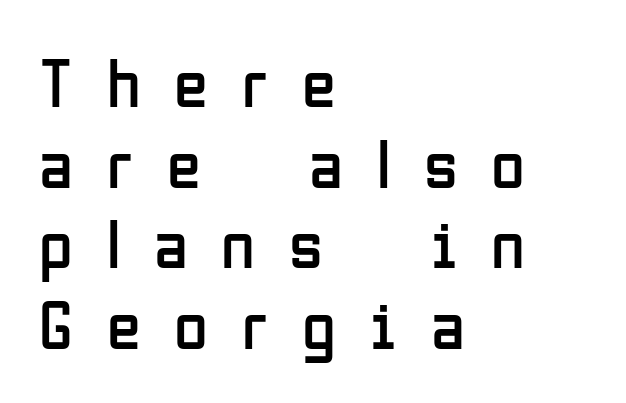
Q: Is the text bold? A: No.
Q: Is the text italic (slanted)? A: No, it is upright.
Q: Is the typeface a serif or a sans-serif typeface? A: Sans-serif.
Q: Is the text underlined? A: No.
Q: How is the paragraph aligned? A: Left-aligned.
Q: Is the spacing between letters normal or unusually wide? A: Unusually wide.
Q: Width (condensed, normal, or wide)? A: Condensed.
Q: Stroke contrast? A: Low.
Q: x-height? A: Medium.
Q: Monospaced? A: No.
